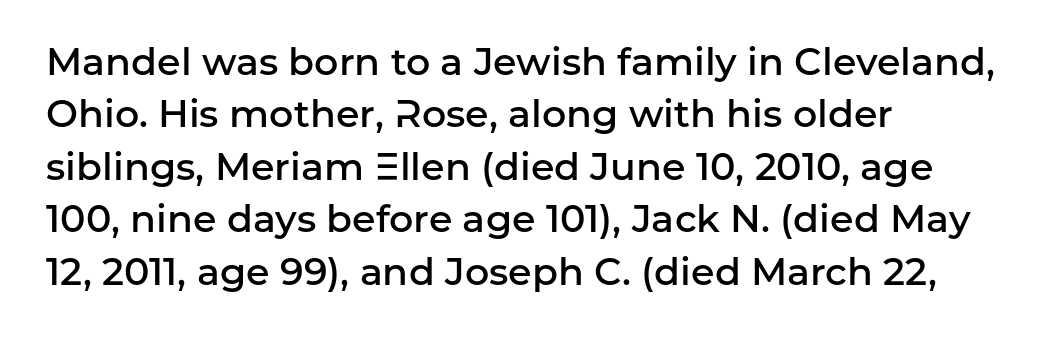
Alignment: flush left. Regarding leading, the lines here are spaced in the standard way. Spacing verdict: proportional, widths tailored to each character. Has an underline been added? It has not. A sans-serif font was chosen for this passage. Posture: straight, roman, zero tilt.
